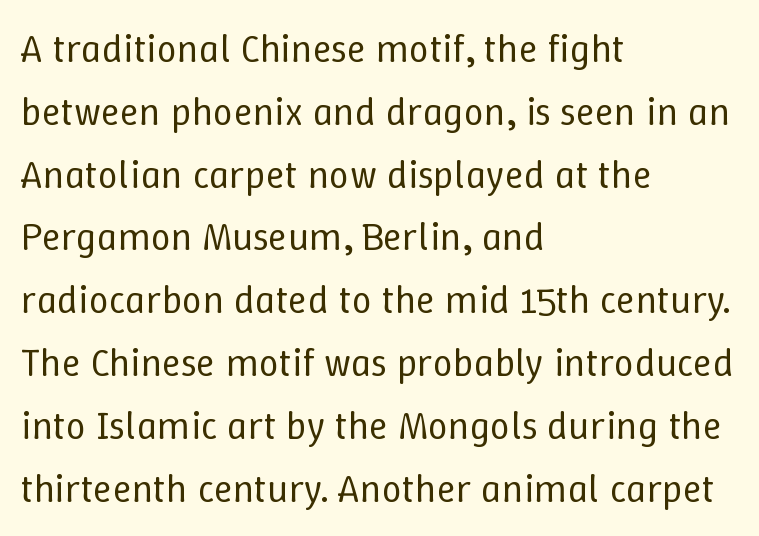
Q: Is the text bold? A: No.
Q: Is the text italic (slanted)? A: No, it is upright.
Q: Is the text underlined? A: No.
Q: How is the paragraph aligned? A: Left-aligned.
Q: Is the spacing between letters normal or unusually wide? A: Normal.
Q: Is the spacing between lines tight, normal or loose? A: Normal.
Q: Width (condensed, normal, or wide)? A: Normal.
Q: Stroke contrast? A: Low.
Q: x-height? A: Medium.
Q: Monospaced? A: No.
